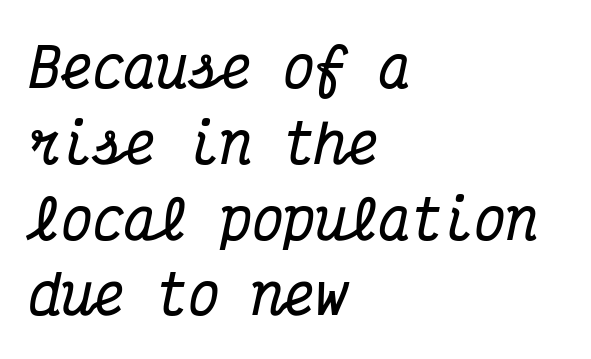
{"serif": "yes", "italic": "yes", "lean": "right", "slant_degrees": 12, "bold": "yes", "weight": "bold", "width": "condensed", "stroke_contrast": "medium", "x_height": "medium", "monospaced": "yes", "underline": "no", "align": "left", "line_spacing": "normal", "line_spacing_ratio": 1.43, "letter_spacing": "normal", "letter_spacing_em": 0.0, "glyph_px": 53}
